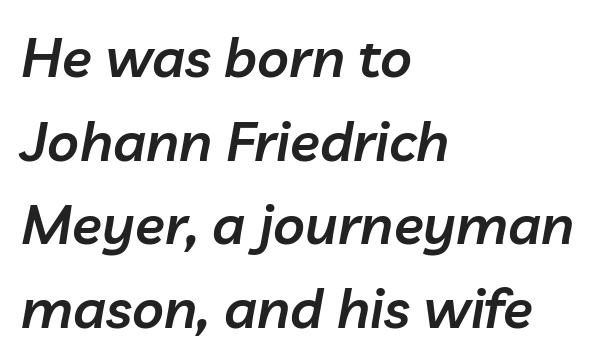
The designer left line spacing at the default. What stands out about the letter spacing? Nothing — it is the standard amount. Note the varied advance widths — an 'i' is clearly narrower than an 'm'. Typeset ragged right — the left edge is the straight one. Semibold letterforms, between regular and bold.
